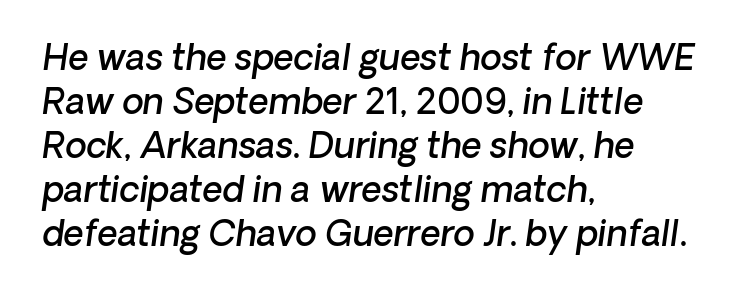
Q: Is the text bold? A: Semi-bold.
Q: Is the typeface a serif or a sans-serif typeface? A: Sans-serif.
Q: Is the text underlined? A: No.
Q: How is the paragraph aligned? A: Left-aligned.
Q: Is the spacing between letters normal or unusually wide? A: Normal.
Q: Is the spacing between lines tight, normal or loose? A: Normal.
Q: Width (condensed, normal, or wide)? A: Normal.
Q: Stroke contrast? A: Low.
Q: x-height? A: Medium.
Q: Monospaced? A: No.
